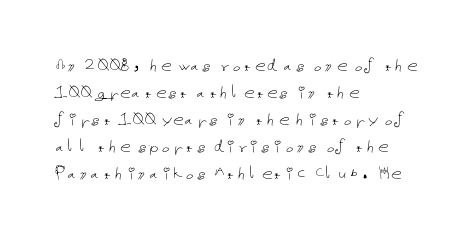
{"italic": "no", "bold": "no", "underline": "no", "align": "left", "line_spacing": "normal", "line_spacing_ratio": 1.29, "letter_spacing": "normal", "letter_spacing_em": 0.0, "glyph_px": 21}
